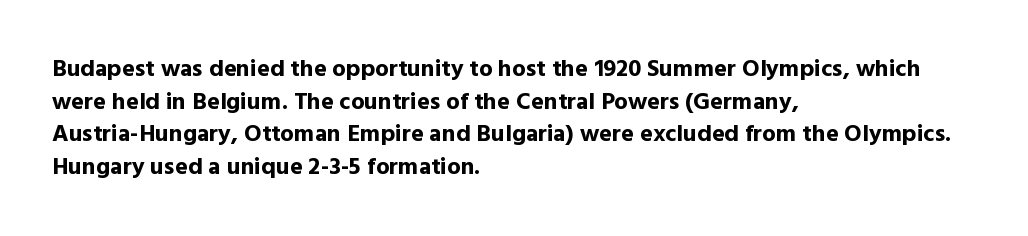
{"italic": "no", "bold": "yes", "underline": "no", "align": "left", "line_spacing": "normal", "line_spacing_ratio": 1.36, "letter_spacing": "normal", "letter_spacing_em": 0.0, "glyph_px": 24}
